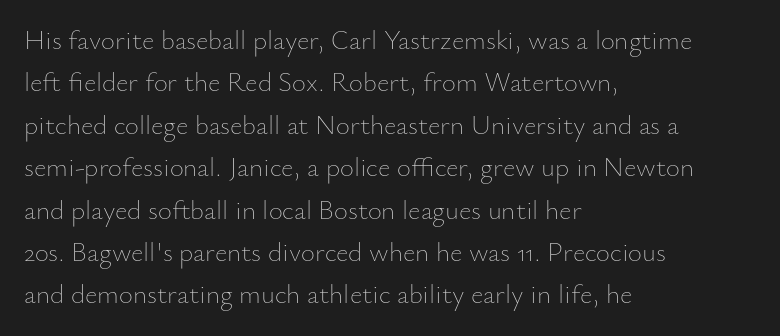
Q: Is the text bold? A: No.
Q: Is the text italic (slanted)? A: No, it is upright.
Q: Is the text underlined? A: No.
Q: How is the paragraph aligned? A: Left-aligned.
Q: Is the spacing between letters normal or unusually wide? A: Normal.
Q: Is the spacing between lines tight, normal or loose? A: Normal.
